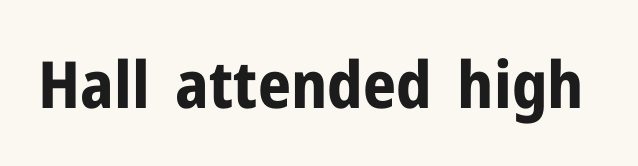
{"serif": "no", "italic": "no", "bold": "yes", "weight": "bold", "width": "normal", "stroke_contrast": "low", "x_height": "medium", "monospaced": "no", "underline": "no", "letter_spacing": "normal", "letter_spacing_em": 0.0, "glyph_px": 65}
